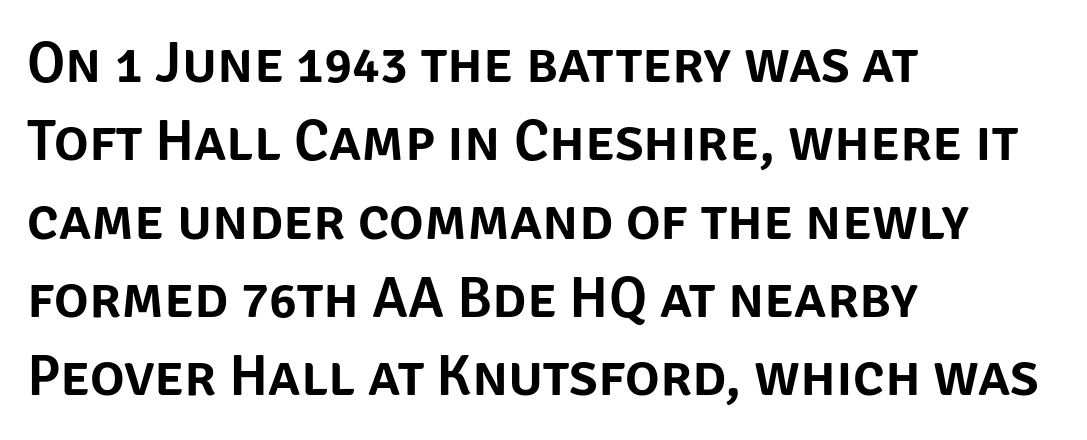
{"serif": "no", "italic": "no", "width": "normal", "stroke_contrast": "low", "x_height": "large", "monospaced": "no", "underline": "no", "align": "left", "line_spacing": "normal", "line_spacing_ratio": 1.35, "letter_spacing": "normal", "letter_spacing_em": 0.0, "glyph_px": 58}
